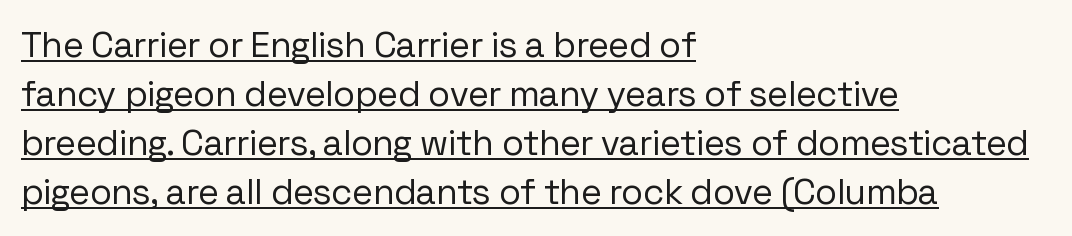
The image shows 36 px regular-weight sans-serif type, upright; set left-aligned, normal line spacing (1.36x), normal letter spacing, underlined; low stroke contrast and a medium x-height.
